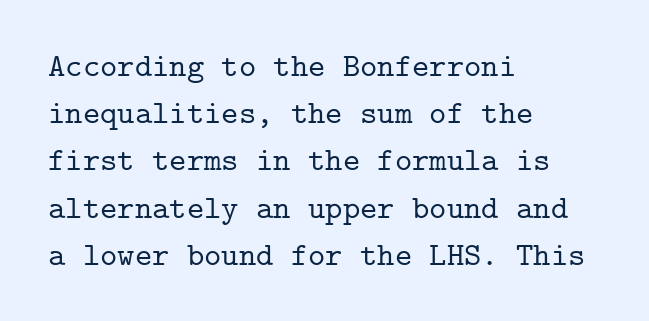
Do the letters lean? They stand straight. Compared with typical body copy, the letter spacing here is the same. Little horizontal feet cap the strokes, marking this as serif type. Just letters on the line, the space beneath them empty. Looks like terminal output: every glyph gets an equal slot.
